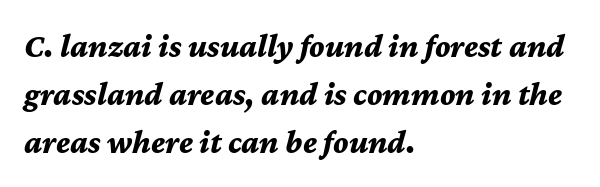
The image shows 33 px bold type, italic (leaning right); set left-aligned, normal line spacing (1.45x), normal letter spacing, not underlined; medium stroke contrast and a medium x-height.
